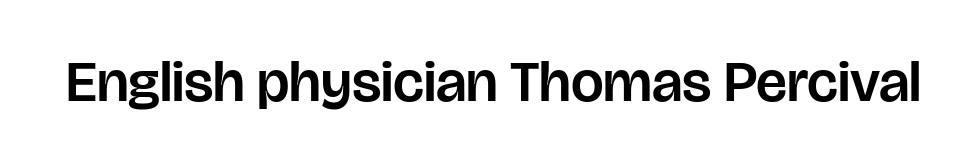
The image shows 58 px sans-serif type, upright; set normal letter spacing, not underlined; low stroke contrast and a large x-height.
